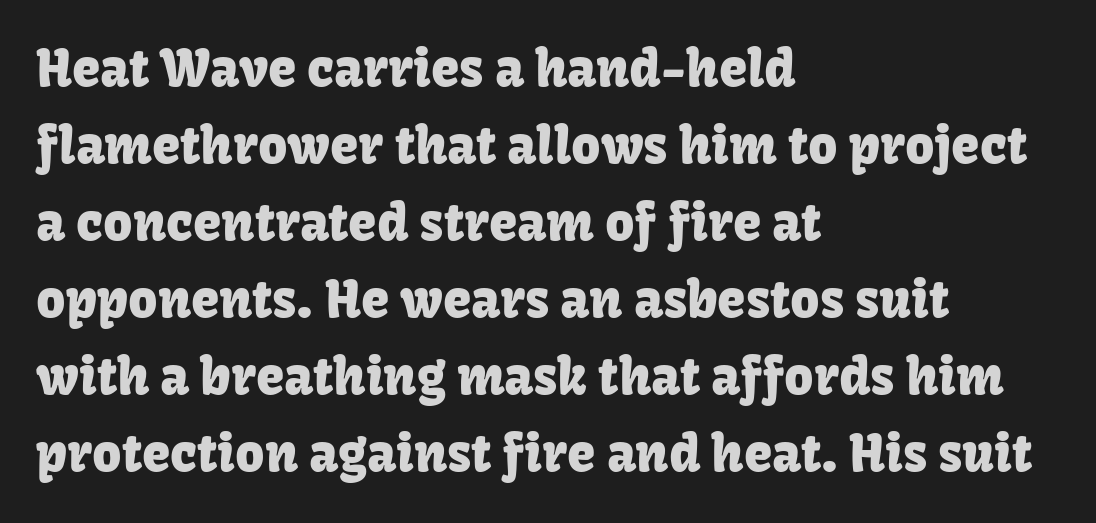
{"serif": "no", "italic": "no", "width": "normal", "stroke_contrast": "low", "x_height": "medium", "monospaced": "no", "underline": "no", "align": "left", "line_spacing": "normal", "line_spacing_ratio": 1.51, "letter_spacing": "normal", "letter_spacing_em": 0.0, "glyph_px": 51}
